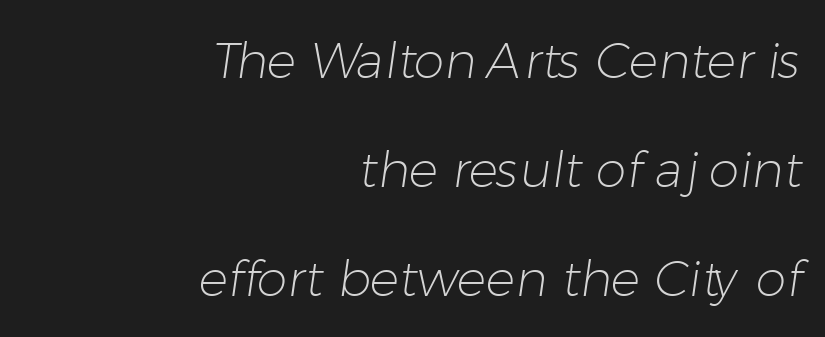
Caption: face not bold, strokes unweighted. The baseline area is clear. If you drew a ruler down the right edge, every line would touch it. The letters carry no serifs — their stems end cleanly without finishing strokes. Inter-character spacing is left at the font's built-in metrics.
